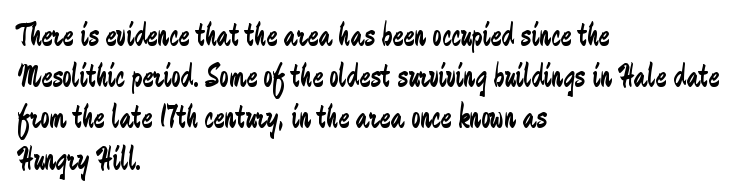
The typeface chosen for these lines omits serifs. The ragged edge is on the right, which tells us the setting is flush left. No extra tracking has been applied to these lines. Ink coverage per letter is moderate at most. A bare baseline throughout the passage.
